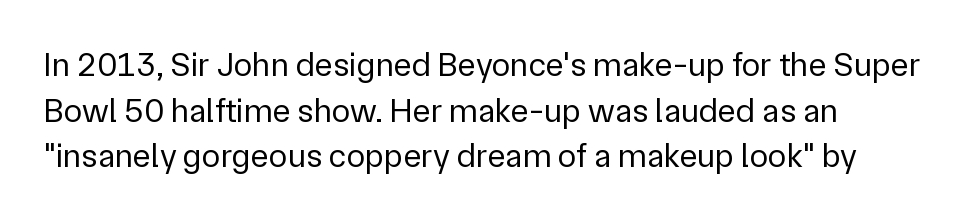
Q: Is the text bold? A: No.
Q: Is the text italic (slanted)? A: No, it is upright.
Q: Is the typeface a serif or a sans-serif typeface? A: Sans-serif.
Q: Is the text underlined? A: No.
Q: How is the paragraph aligned? A: Left-aligned.
Q: Is the spacing between letters normal or unusually wide? A: Normal.
Q: Is the spacing between lines tight, normal or loose? A: Normal.
Q: Width (condensed, normal, or wide)? A: Normal.
Q: Stroke contrast? A: Low.
Q: x-height? A: Medium.
Q: Monospaced? A: No.
